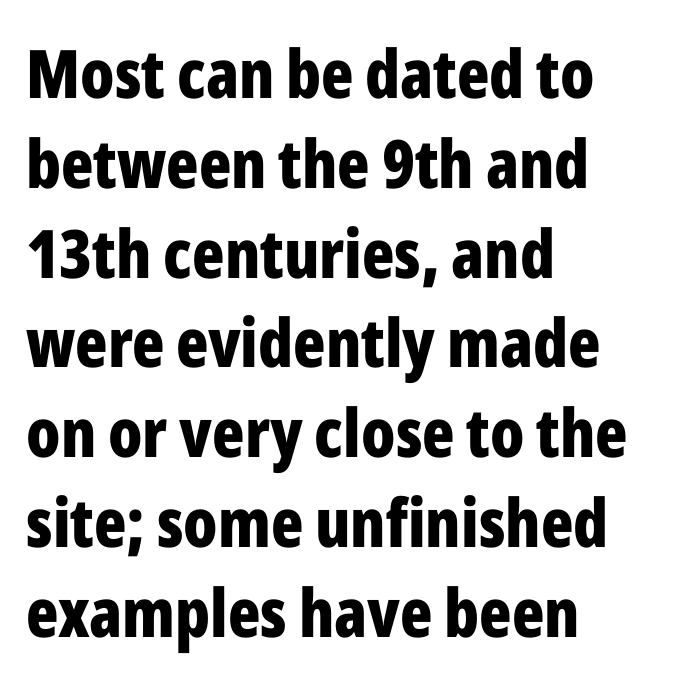
Q: Is the text bold? A: Yes.
Q: Is the text italic (slanted)? A: No, it is upright.
Q: Is the typeface a serif or a sans-serif typeface? A: Sans-serif.
Q: Is the text underlined? A: No.
Q: How is the paragraph aligned? A: Left-aligned.
Q: Is the spacing between letters normal or unusually wide? A: Normal.
Q: Is the spacing between lines tight, normal or loose? A: Normal.
Q: Width (condensed, normal, or wide)? A: Condensed.
Q: Stroke contrast? A: Low.
Q: x-height? A: Medium.
Q: Monospaced? A: No.
